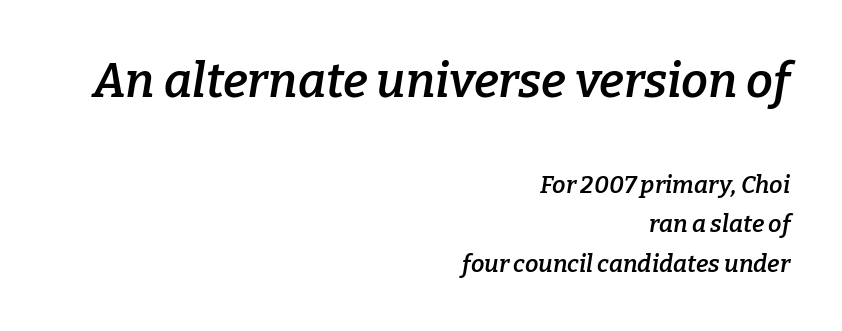
Q: Is the text bold? A: Semi-bold.
Q: Is the text italic (slanted)? A: Yes, it leans right by about 9 degrees.
Q: Is the typeface a serif or a sans-serif typeface? A: Serif.
Q: Is the text underlined? A: No.
Q: How is the paragraph aligned? A: Right-aligned.
Q: Is the spacing between letters normal or unusually wide? A: Normal.
Q: Is the spacing between lines tight, normal or loose? A: Normal.
Q: Which block of text is set in a larger size, the first (top) or the second (bottom)? A: The first (top) one.
Q: Width (condensed, normal, or wide)? A: Normal.
Q: Stroke contrast? A: Low.
Q: x-height? A: Medium.
Q: Monospaced? A: No.
